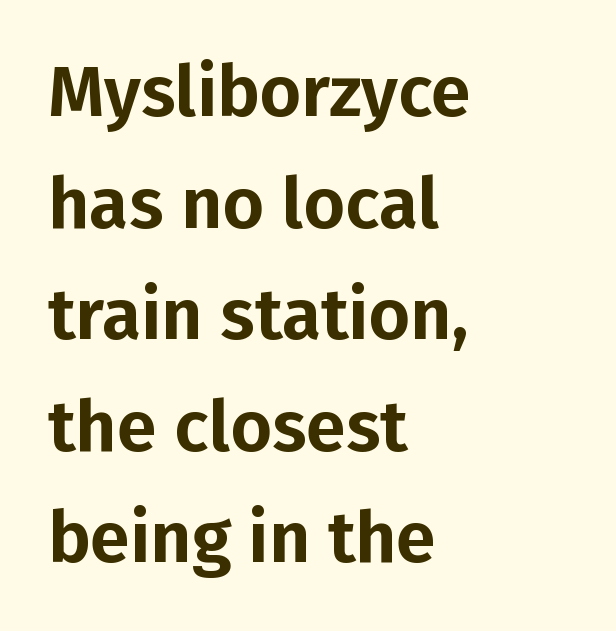
{"serif": "no", "italic": "no", "width": "normal", "stroke_contrast": "low", "x_height": "medium", "monospaced": "no", "underline": "no", "align": "left", "line_spacing": "normal", "line_spacing_ratio": 1.55, "letter_spacing": "normal", "letter_spacing_em": 0.0, "glyph_px": 72}
